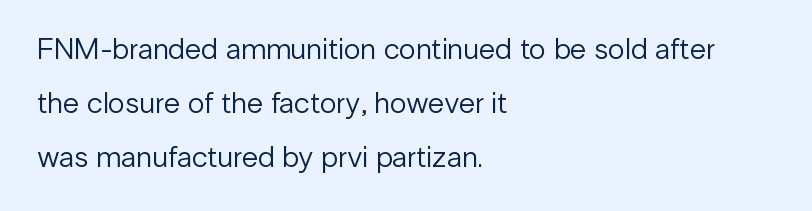
The glyphs in this specimen are sans serif. Every row of glyphs begins at an identical x-position on the left. This is roman type, the default non-slanted kind. You could call the tracking neutral — neither tight nor loose.
